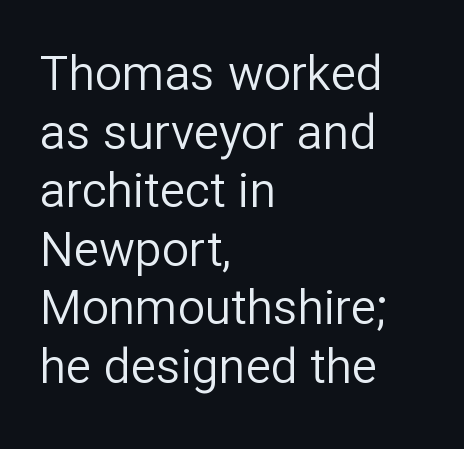
{"serif": "no", "italic": "no", "bold": "no", "weight": "regular", "width": "normal", "stroke_contrast": "low", "x_height": "medium", "monospaced": "no", "underline": "no", "align": "left", "line_spacing_ratio": 1.22, "letter_spacing": "normal", "letter_spacing_em": 0.0, "glyph_px": 48}
